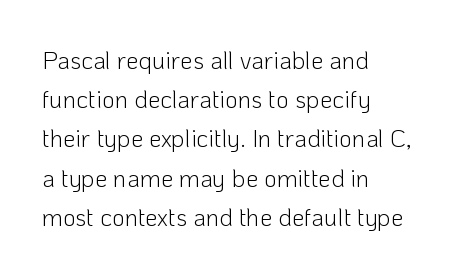
{"italic": "no", "bold": "no", "underline": "no", "align": "left", "line_spacing": "normal", "line_spacing_ratio": 1.57, "letter_spacing": "normal", "letter_spacing_em": 0.0, "glyph_px": 25}
